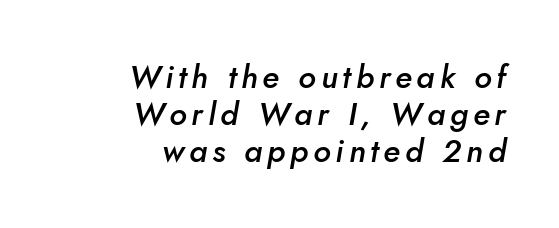
{"italic": "yes", "lean": "right", "slant_degrees": 10, "bold": "semi", "weight": "semibold", "width": "normal", "stroke_contrast": "low", "x_height": "small", "monospaced": "no", "underline": "no", "align": "right", "line_spacing_ratio": 1.16, "glyph_px": 32}
